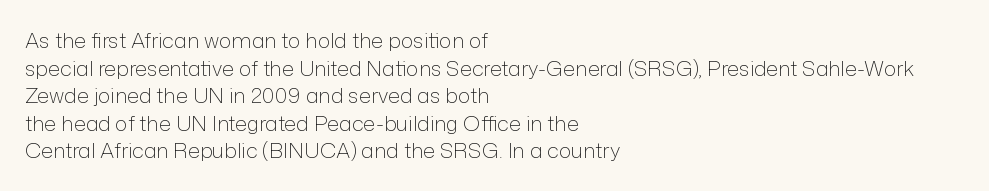
Teacher's note: observe the even left margin — that is flush-left alignment. The line texture is even and compact thanks to regular tracking. The lettering stays uniformly vertical, giving the passage a roman look. The baseline area is clear.
